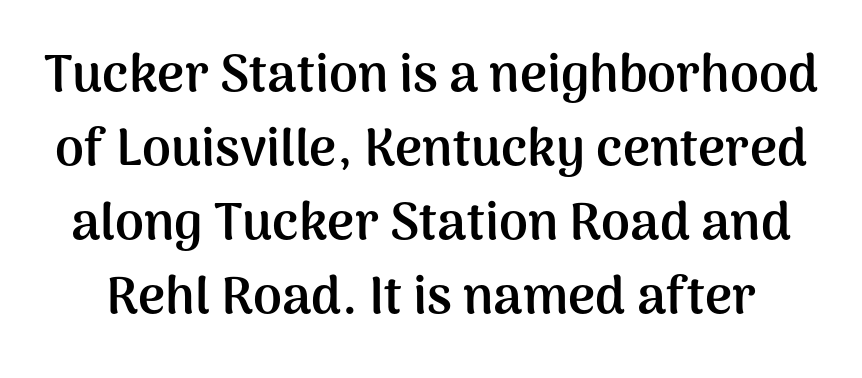
Q: Is the text bold? A: Yes.
Q: Is the text italic (slanted)? A: No, it is upright.
Q: Is the typeface a serif or a sans-serif typeface? A: Sans-serif.
Q: Is the text underlined? A: No.
Q: Is the spacing between letters normal or unusually wide? A: Normal.
Q: Is the spacing between lines tight, normal or loose? A: Normal.
Q: Width (condensed, normal, or wide)? A: Normal.
Q: Stroke contrast? A: Medium.
Q: x-height? A: Medium.
Q: Monospaced? A: No.
